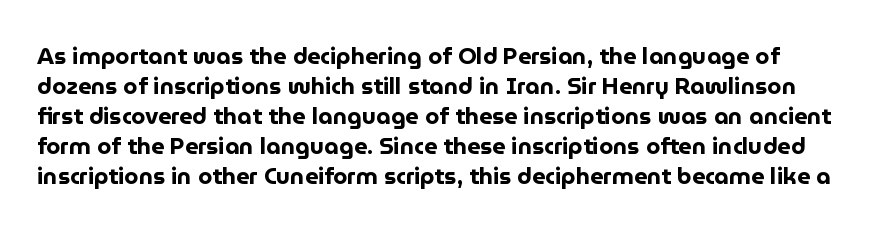
The image shows 23 px bold type, upright; set normal line spacing (1.3x), normal letter spacing, not underlined.
